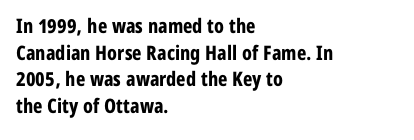
{"italic": "no", "bold": "yes", "underline": "no", "align": "left", "line_spacing": "normal", "line_spacing_ratio": 1.33, "letter_spacing": "normal", "letter_spacing_em": 0.0, "glyph_px": 20}
